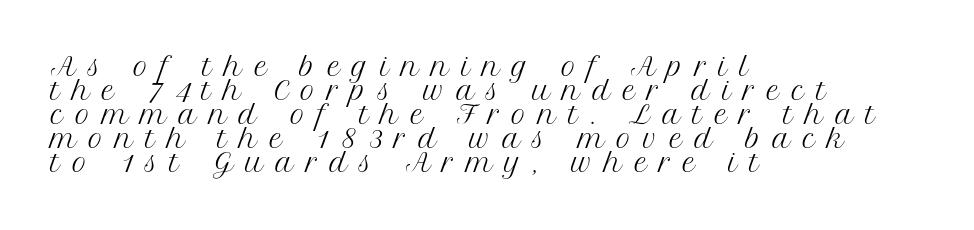
Q: Is the text bold? A: No.
Q: Is the text italic (slanted)? A: Yes.
Q: Is the text underlined? A: No.
Q: How is the paragraph aligned? A: Left-aligned.
Q: Is the spacing between letters normal or unusually wide? A: Unusually wide.
Q: Is the spacing between lines tight, normal or loose? A: Tight.
